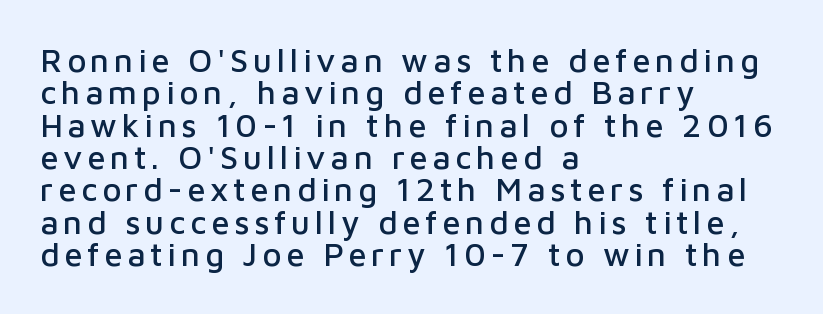
Q: Is the text italic (slanted)? A: No, it is upright.
Q: Is the typeface a serif or a sans-serif typeface? A: Sans-serif.
Q: Is the text underlined? A: No.
Q: How is the paragraph aligned? A: Left-aligned.
Q: Is the spacing between lines tight, normal or loose? A: Tight.
Q: Width (condensed, normal, or wide)? A: Normal.
Q: Stroke contrast? A: Low.
Q: x-height? A: Medium.
Q: Monospaced? A: No.
